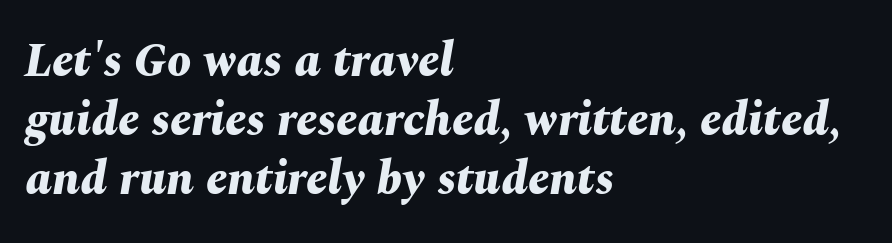
The typesetting leans heavy: a genuine bold. Between one letter and the next there's only the usual sliver of space. Horizontally, the lines are justified to the leading edge only. The foot of each line stays bare and open.
